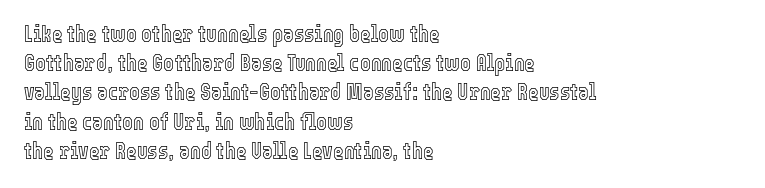
{"italic": "no", "underline": "no", "align": "left", "line_spacing": "normal", "line_spacing_ratio": 1.27, "letter_spacing": "normal", "letter_spacing_em": 0.0, "glyph_px": 23}
